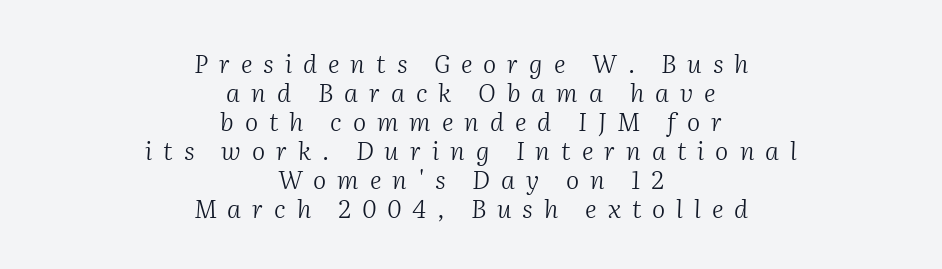
The typography opts for an oblique posture over an upright one. Summary of weight: not heavy and not bold. Descenders hang freely into open space. Compared with a flush-left layout, this one balances lines on the center instead. Between one letter and the next there's a generous, obvious gap.
